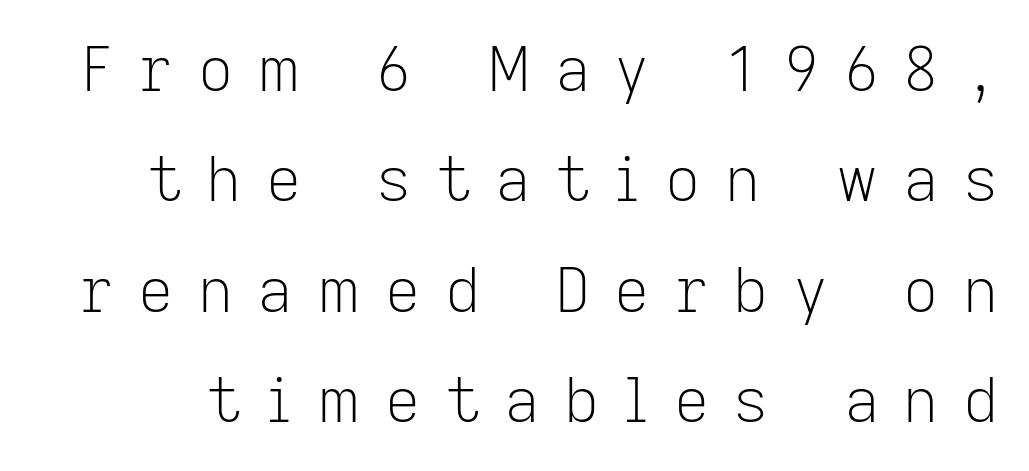
The image shows 61 px light sans-serif type, upright; set line spacing 1.81x, unusually wide letter spacing (+0.4 em), not underlined; low stroke contrast and a medium x-height.
